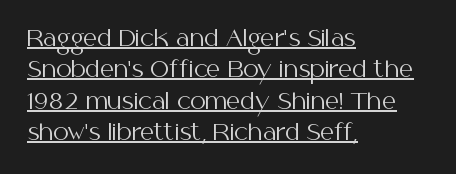
The image shows 22 px text type, upright; set left-aligned, normal line spacing (1.43x), normal letter spacing, underlined.
